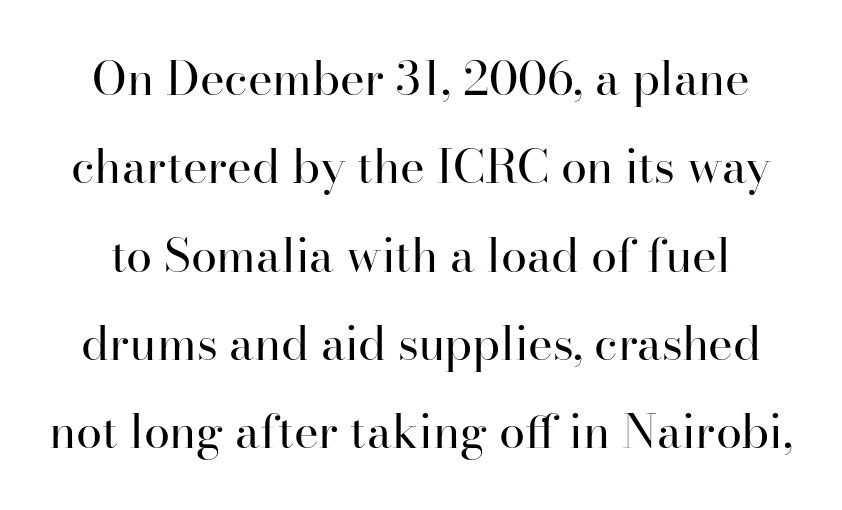
{"serif": "yes", "italic": "no", "bold": "no", "weight": "regular", "width": "normal", "stroke_contrast": "high", "x_height": "small", "monospaced": "no", "underline": "no", "line_spacing_ratio": 1.88, "letter_spacing": "normal", "letter_spacing_em": 0.0, "glyph_px": 47}
